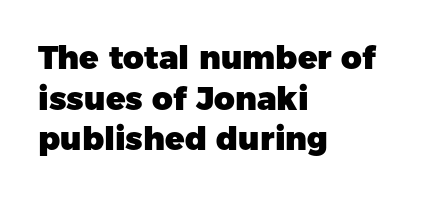
Evenly set lines give the paragraph a standard silhouette. Check where the strokes stop: nothing finishes them off — pure sans. Here the designer chose a conventional face with non-uniform glyph widths. The lettering holds an erect, upright posture throughout.
